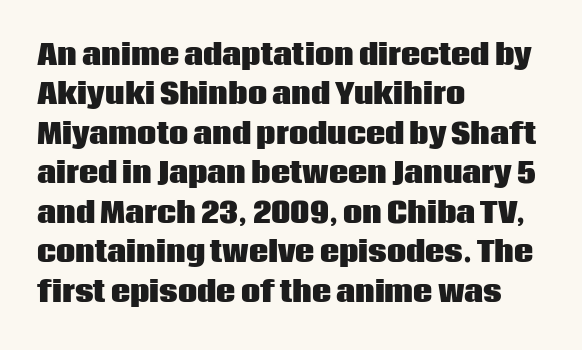
Q: Is the text bold? A: Yes.
Q: Is the text italic (slanted)? A: No, it is upright.
Q: Is the text underlined? A: No.
Q: How is the paragraph aligned? A: Left-aligned.
Q: Is the spacing between letters normal or unusually wide? A: Normal.
Q: Is the spacing between lines tight, normal or loose? A: Normal.
